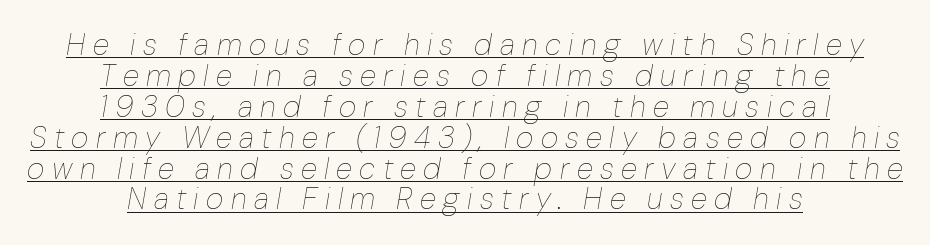
Posture: slanted. Like a heading marked for emphasis, these lines bear an underscore. The vertical gap from one line to the next is small. You could only call the tracking loose — the letters float apart.
